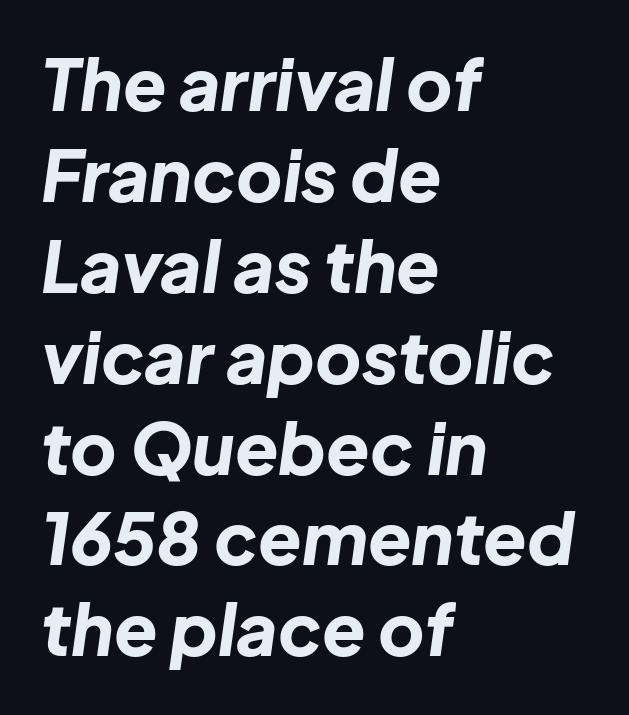
The image shows 71 px bold type, italic (leaning right); set left-aligned, normal line spacing (1.28x), normal letter spacing, not underlined; low stroke contrast and a medium x-height.
